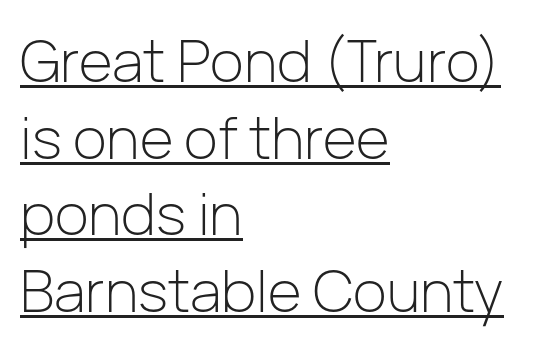
Q: Is the text bold? A: No.
Q: Is the text italic (slanted)? A: No, it is upright.
Q: Is the typeface a serif or a sans-serif typeface? A: Sans-serif.
Q: Is the text underlined? A: Yes.
Q: How is the paragraph aligned? A: Left-aligned.
Q: Is the spacing between letters normal or unusually wide? A: Normal.
Q: Is the spacing between lines tight, normal or loose? A: Normal.
Q: Width (condensed, normal, or wide)? A: Normal.
Q: Stroke contrast? A: Low.
Q: x-height? A: Medium.
Q: Monospaced? A: No.
